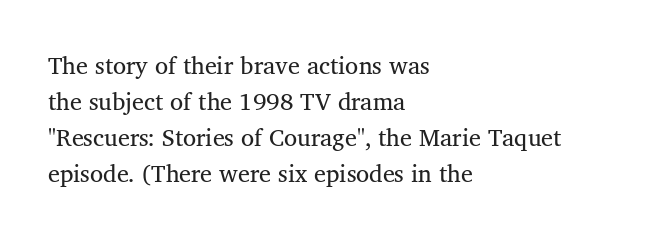
{"bold": "no", "underline": "no", "align": "left", "line_spacing": "normal", "line_spacing_ratio": 1.5, "letter_spacing": "normal", "letter_spacing_em": 0.0, "glyph_px": 24}
